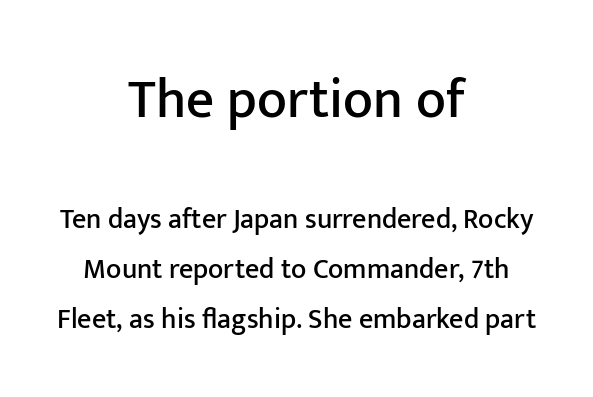
Q: Is the text italic (slanted)? A: No, it is upright.
Q: Is the typeface a serif or a sans-serif typeface? A: Sans-serif.
Q: Is the text underlined? A: No.
Q: How is the paragraph aligned? A: Centered.
Q: Is the spacing between letters normal or unusually wide? A: Normal.
Q: Which block of text is set in a larger size, the first (top) or the second (bottom)? A: The first (top) one.
Q: Width (condensed, normal, or wide)? A: Normal.
Q: Stroke contrast? A: Low.
Q: x-height? A: Medium.
Q: Monospaced? A: No.
